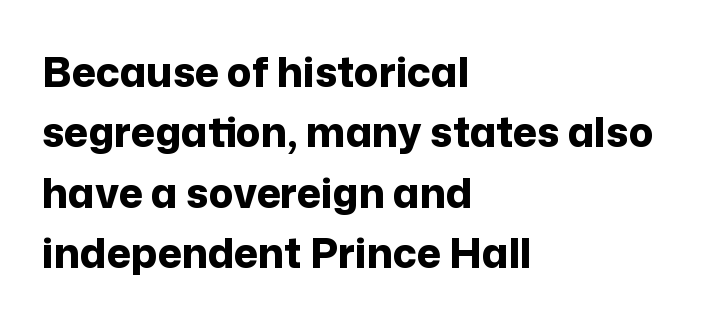
{"serif": "no", "italic": "no", "bold": "yes", "weight": "bold", "width": "normal", "stroke_contrast": "low", "x_height": "medium", "monospaced": "no", "underline": "no", "align": "left", "line_spacing": "normal", "line_spacing_ratio": 1.47, "letter_spacing": "normal", "letter_spacing_em": 0.0, "glyph_px": 41}
